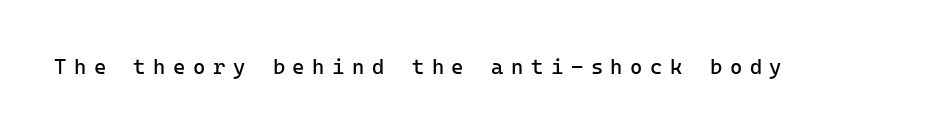
The face used here is rendered with a markedly widened letterfit. The face looks like a standard text weight, possibly lighter. Plain, unruled lines of type. Designer's note — italics off, roman on.
